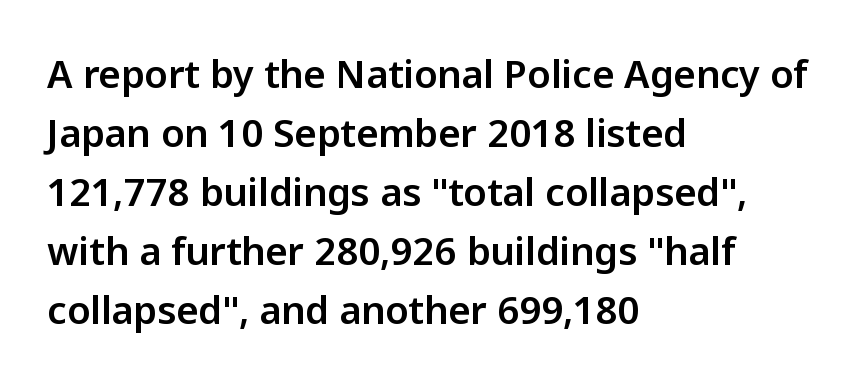
The image shows 38 px sans-serif type, upright; set left-aligned, normal line spacing (1.55x), normal letter spacing, not underlined; low stroke contrast and a medium x-height.
